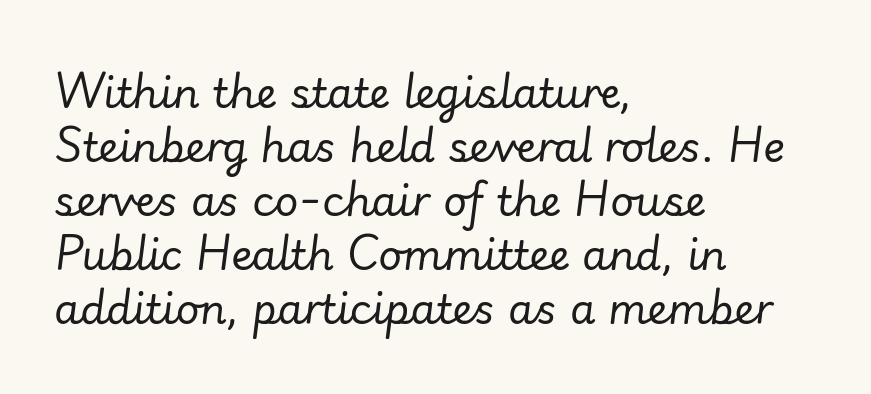
Q: Is the text bold? A: No.
Q: Is the text italic (slanted)? A: Yes, it leans right by about 7 degrees.
Q: Is the text underlined? A: No.
Q: How is the paragraph aligned? A: Left-aligned.
Q: Is the spacing between letters normal or unusually wide? A: Normal.
Q: Is the spacing between lines tight, normal or loose? A: Normal.
Q: Width (condensed, normal, or wide)? A: Normal.
Q: Stroke contrast? A: Low.
Q: x-height? A: Small.
Q: Monospaced? A: No.
